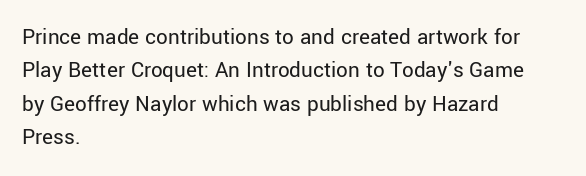
How would I describe the line gaps? Plain and ordinary. Just letters on the line, the space beneath them empty. Alignment: flush left. In terms of posture, this sample is upright.
